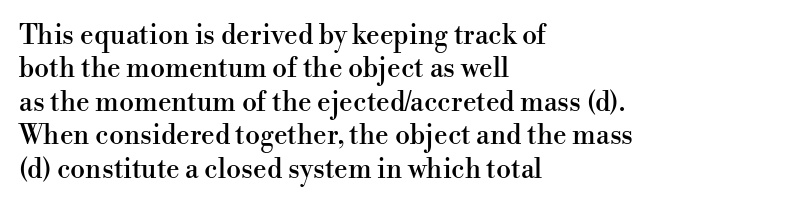
The specimen reads as upright at a glance. The words here are not underlined. Horizontal alignment here is leftward, the default for most running prose. The gaps between neighbouring characters are ordinary and unremarkable.
